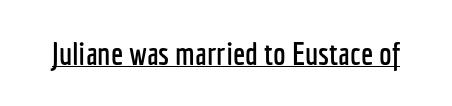
{"serif": "no", "italic": "no", "width": "condensed", "stroke_contrast": "low", "x_height": "medium", "monospaced": "no", "underline": "yes", "letter_spacing": "normal", "letter_spacing_em": 0.0, "glyph_px": 32}
